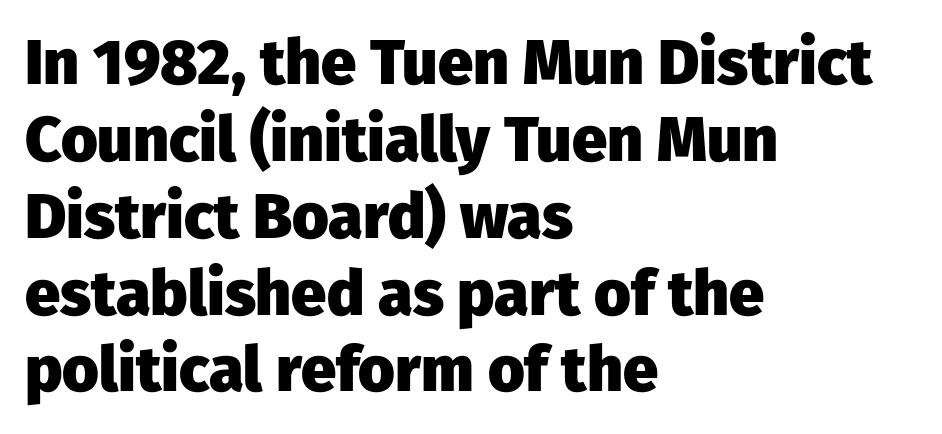
The image shows 63 px heavy sans-serif type, upright; set left-aligned, line spacing 1.22x, normal letter spacing, not underlined; low stroke contrast and a medium x-height.
